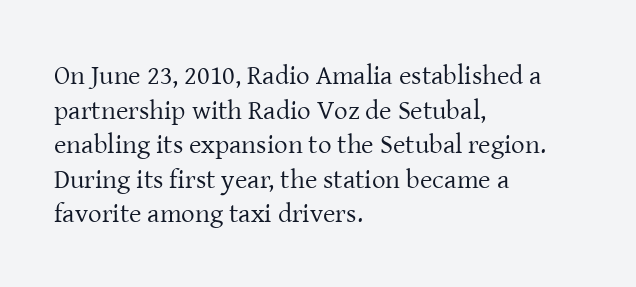
{"italic": "no", "bold": "no", "underline": "no", "align": "left", "line_spacing": "normal", "line_spacing_ratio": 1.28, "letter_spacing": "normal", "letter_spacing_em": 0.0, "glyph_px": 27}
